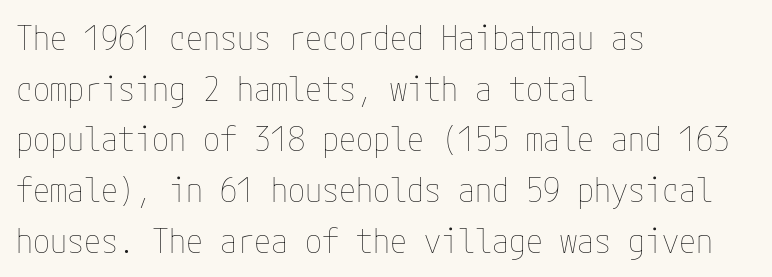
{"italic": "no", "bold": "no", "weight": "thin", "width": "condensed", "stroke_contrast": "low", "x_height": "medium", "underline": "no", "align": "left", "line_spacing": "normal", "line_spacing_ratio": 1.49, "letter_spacing": "normal", "letter_spacing_em": 0.0, "glyph_px": 34}
